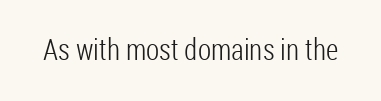
Do the characters align in a grid? No, the font is proportional. The specimen reads as upright at a glance. The tracking reads as untouched default to a designer's eye. Serifs: no, the terminals of the letterforms are clean. Stems and bowls with no extra thickness — not bold.
